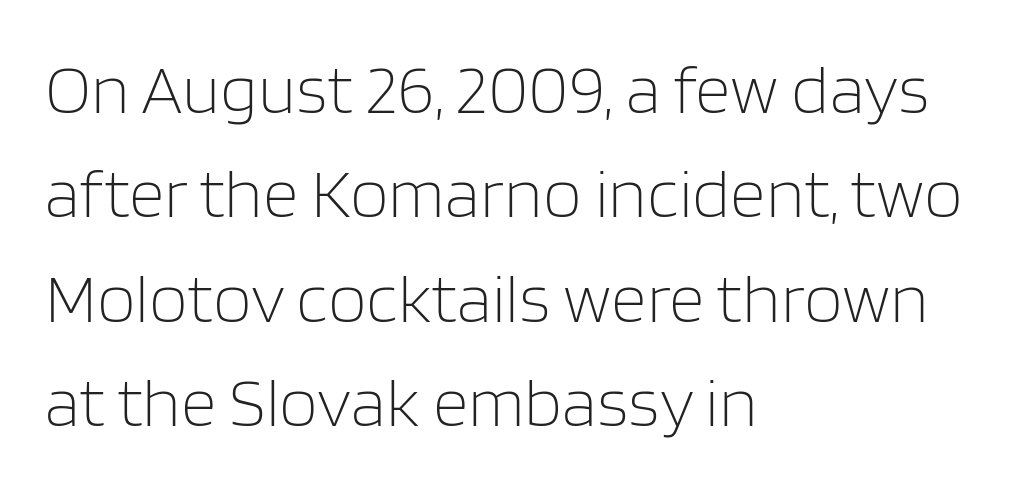
Q: Is the text bold? A: No.
Q: Is the text italic (slanted)? A: No, it is upright.
Q: Is the typeface a serif or a sans-serif typeface? A: Sans-serif.
Q: Is the text underlined? A: No.
Q: How is the paragraph aligned? A: Left-aligned.
Q: Is the spacing between letters normal or unusually wide? A: Normal.
Q: Is the spacing between lines tight, normal or loose? A: Normal.
Q: Width (condensed, normal, or wide)? A: Normal.
Q: Stroke contrast? A: Low.
Q: x-height? A: Large.
Q: Monospaced? A: No.
